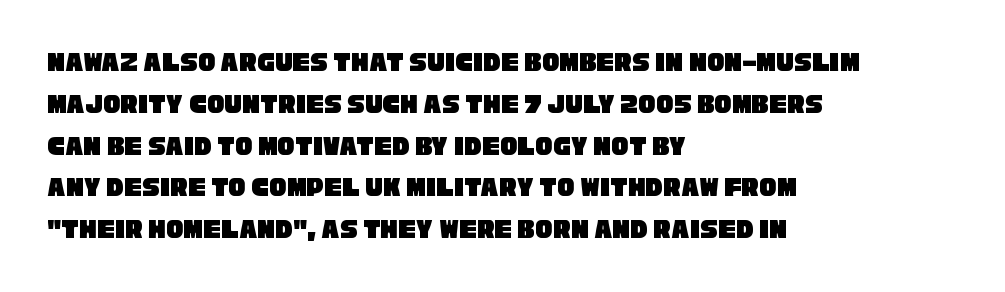
{"serif": "no", "width": "condensed", "stroke_contrast": "low", "x_height": "large", "monospaced": "no", "underline": "no", "align": "left", "line_spacing": "normal", "line_spacing_ratio": 1.44, "letter_spacing": "normal", "letter_spacing_em": 0.0, "glyph_px": 29}
